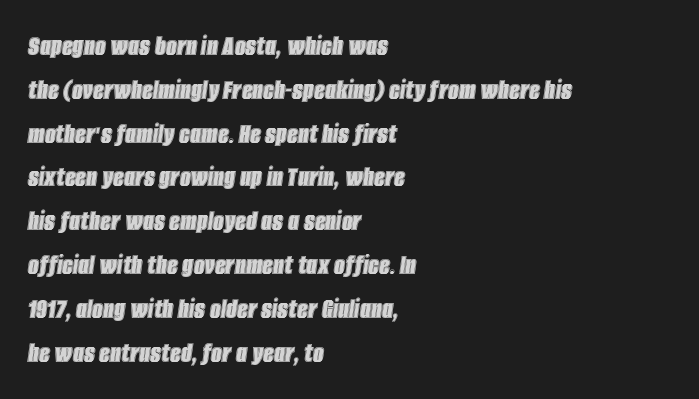
Q: Is the text italic (slanted)? A: Yes, it leans right by about 8 degrees.
Q: Is the text underlined? A: No.
Q: How is the paragraph aligned? A: Left-aligned.
Q: Is the spacing between letters normal or unusually wide? A: Normal.
Q: Is the spacing between lines tight, normal or loose? A: Normal.
Q: Width (condensed, normal, or wide)? A: Condensed.
Q: x-height? A: Large.
Q: Monospaced? A: No.
